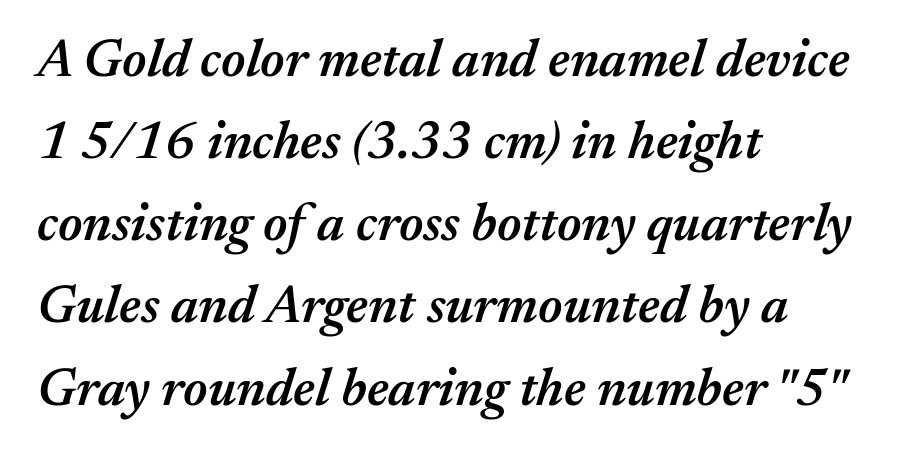
The image shows 53 px semibold type, italic (leaning right); set left-aligned, normal line spacing (1.55x), normal letter spacing, not underlined; medium stroke contrast and a medium x-height.
